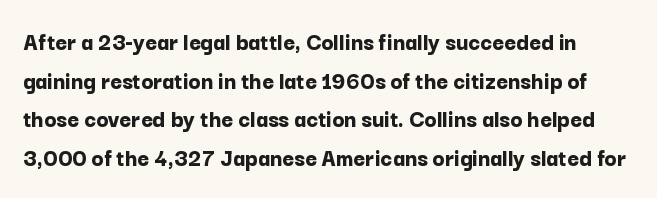
The image shows 25 px bold type, upright; set normal line spacing (1.55x), normal letter spacing, not underlined.
